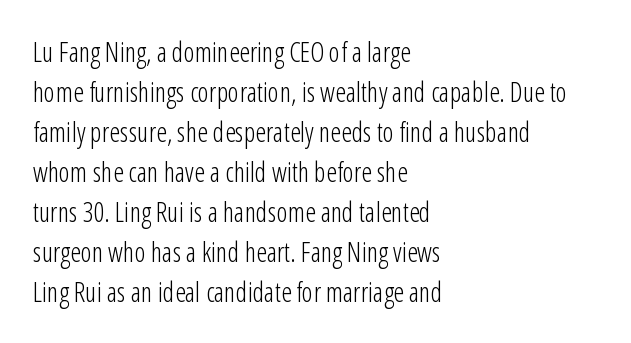
{"italic": "no", "bold": "no", "underline": "no", "align": "left", "line_spacing": "normal", "line_spacing_ratio": 1.48, "letter_spacing": "normal", "letter_spacing_em": 0.0, "glyph_px": 27}
